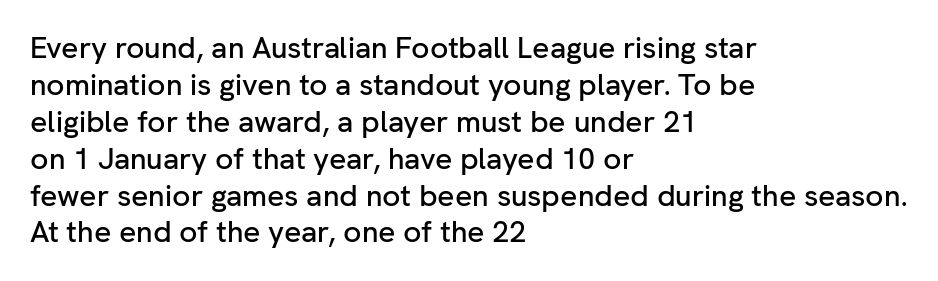
{"serif": "no", "italic": "no", "width": "normal", "stroke_contrast": "low", "x_height": "medium", "monospaced": "no", "underline": "no", "align": "left", "line_spacing_ratio": 1.23, "letter_spacing": "normal", "letter_spacing_em": 0.0, "glyph_px": 30}
